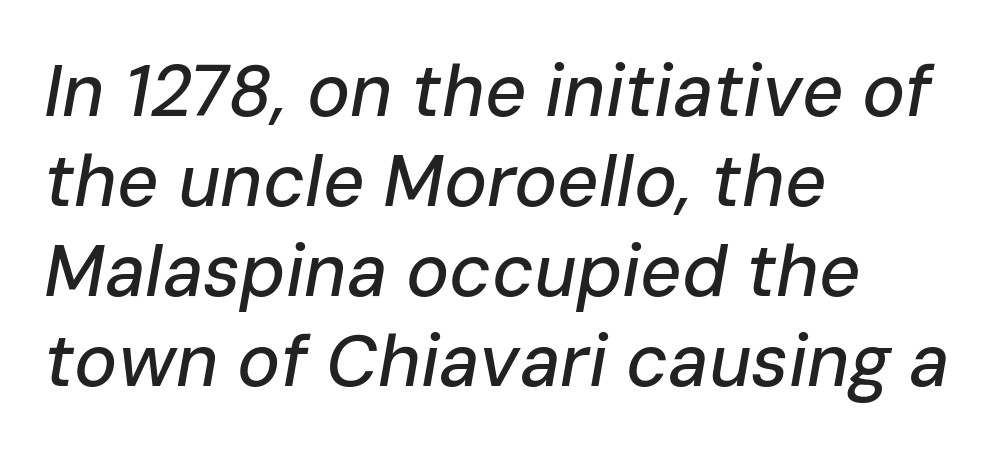
The image shows 72 px text type, italic (leaning right); set left-aligned, normal line spacing (1.25x), normal letter spacing, not underlined; low stroke contrast and a medium x-height.
